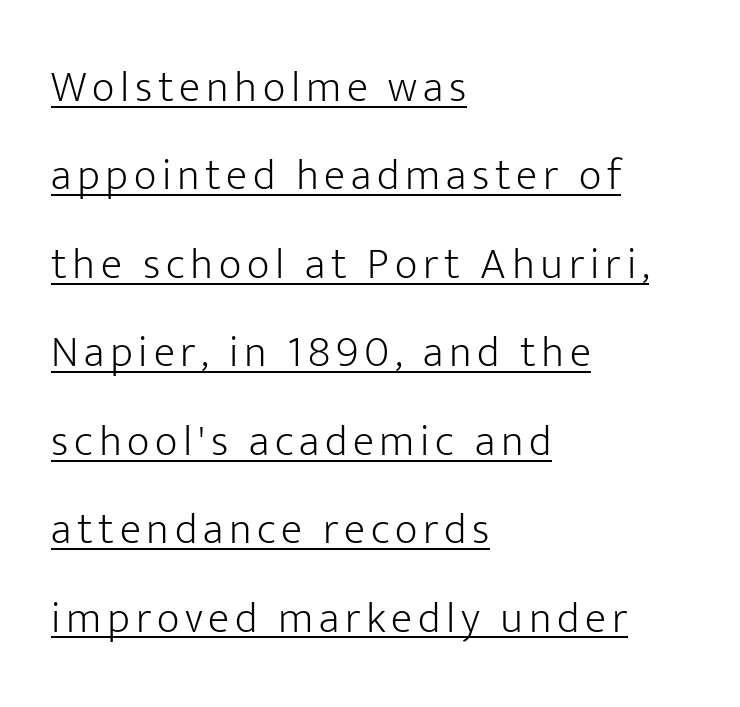
The image shows 44 px light sans-serif type, upright; set left-aligned, loose line spacing (2.01x), underlined; low stroke contrast and a medium x-height.
